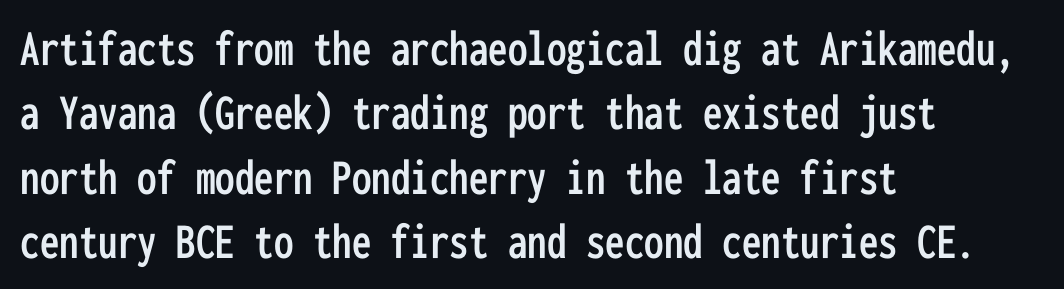
{"serif": "no", "italic": "no", "width": "condensed", "stroke_contrast": "low", "x_height": "medium", "monospaced": "yes", "underline": "no", "align": "left", "line_spacing_ratio": 1.24, "letter_spacing": "normal", "letter_spacing_em": 0.0, "glyph_px": 52}
